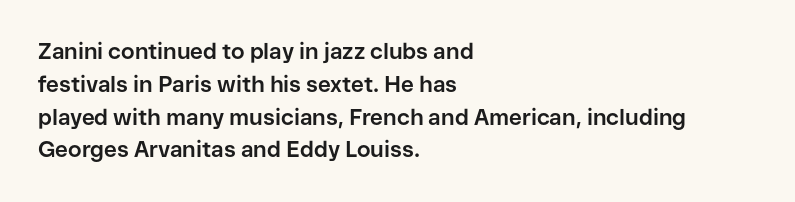
Nobody touched the tracking dial on this one. Alignment: flush left. Tall strokes in this sample are plumb rather than angled. Weight: bold.
